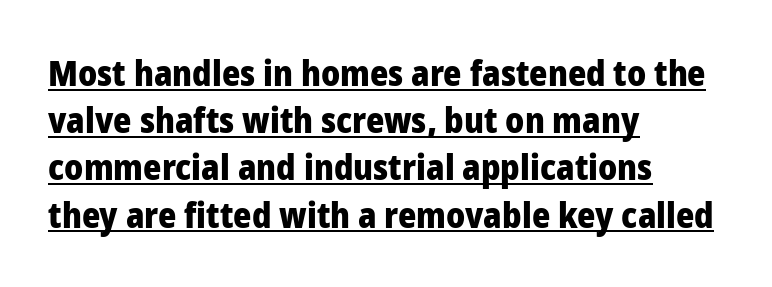
The image shows 35 px heavy sans-serif type, upright; set left-aligned, normal line spacing (1.35x), normal letter spacing, underlined; low stroke contrast and a medium x-height.
